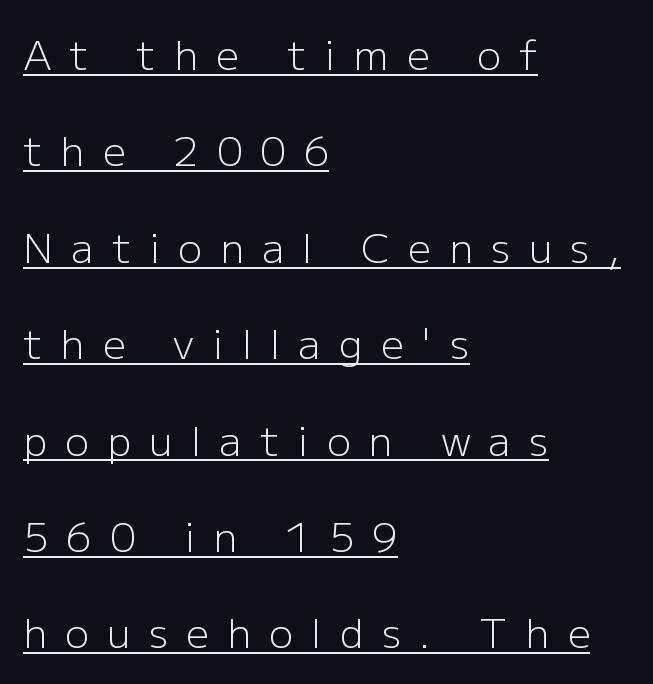
The image shows 40 px light sans-serif type, upright; set left-aligned, loose line spacing (2.41x), unusually wide letter spacing (+0.46 em), underlined; low stroke contrast and a medium x-height.
